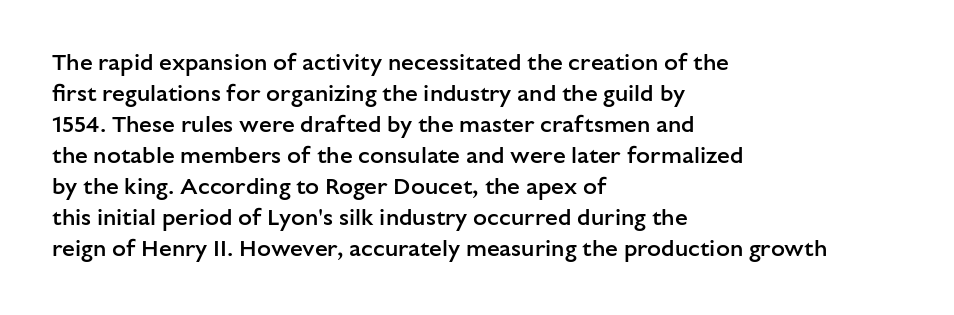
{"italic": "no", "bold": "semi", "underline": "no", "align": "left", "line_spacing": "normal", "line_spacing_ratio": 1.35, "letter_spacing": "normal", "letter_spacing_em": 0.0, "glyph_px": 23}
